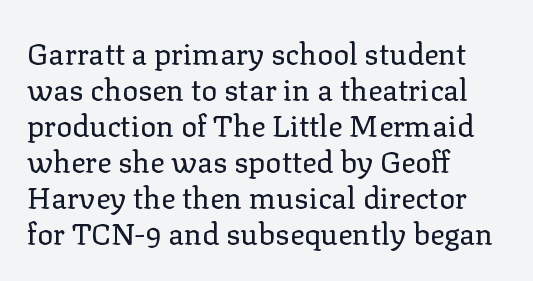
Check under the words: just untouched page. The typesetting does not lean heavy: it is not bold. What stands out about the letter spacing? Nothing — it is the standard amount. The font family rendered here belongs to the serif group. Here the designer chose a conventional face with non-uniform glyph widths. Posture: vertical.
